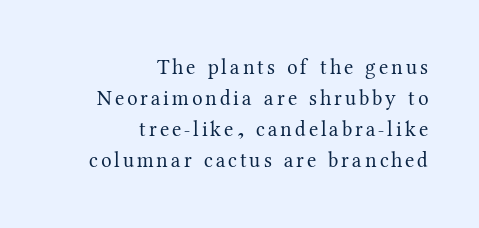
{"italic": "no", "bold": "no", "underline": "no", "align": "right", "line_spacing": "normal", "line_spacing_ratio": 1.48, "glyph_px": 21}
